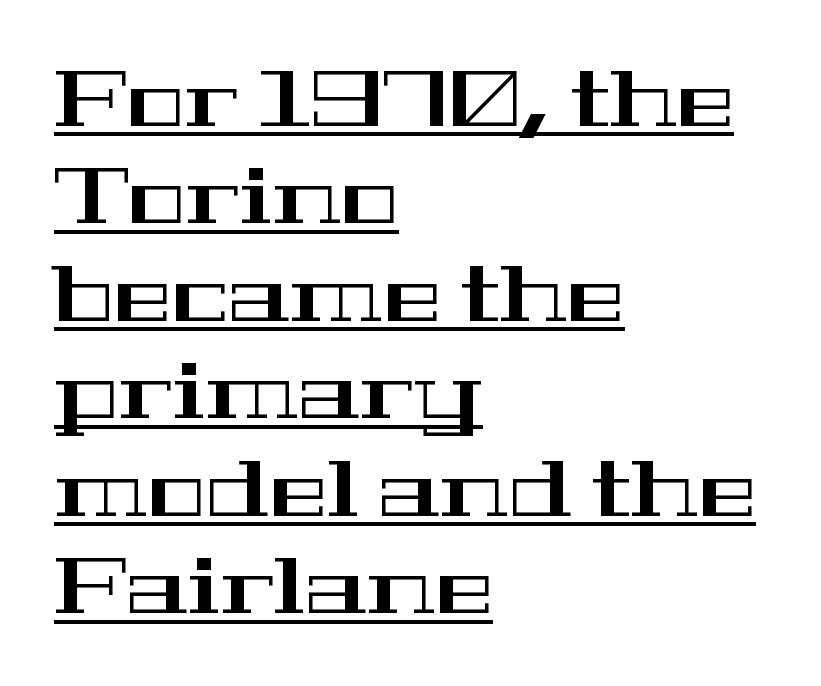
{"serif": "yes", "italic": "no", "width": "wide", "stroke_contrast": "high", "x_height": "medium", "monospaced": "no", "underline": "yes", "align": "left", "line_spacing": "normal", "line_spacing_ratio": 1.25, "letter_spacing": "normal", "letter_spacing_em": 0.0, "glyph_px": 78}
